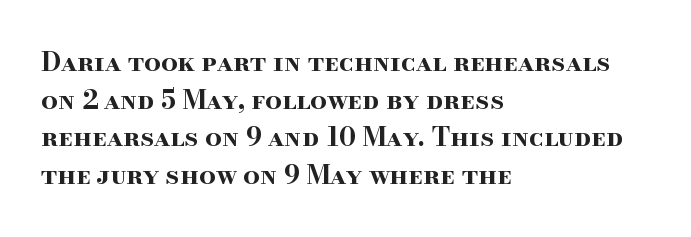
On the weight axis this lands at bold, roughly 700. Words float on clear page, feet unadorned. Interline gaps are of average width in this sample. The rendering keeps characters at their native spacing. In terms of posture, this sample is upright.
